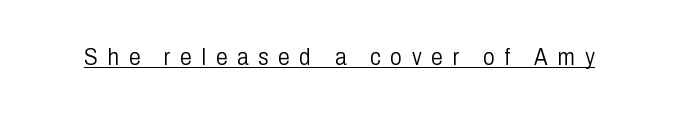
Posture: straight, roman, zero tilt. Descenders here cross a horizontal rule under the line. These glyphs show unthickened strokes, regular width or finer. How are the letters spaced? Widely, with obvious added tracking.
